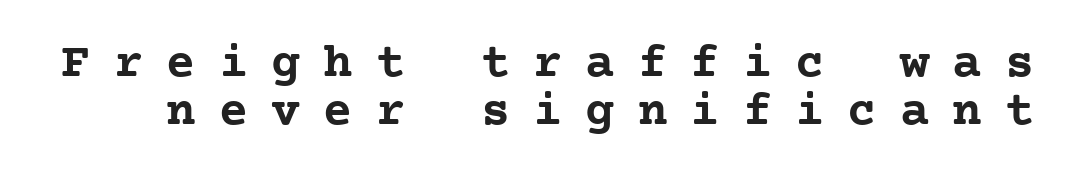
Q: Is the text bold? A: Yes.
Q: Is the text italic (slanted)? A: No, it is upright.
Q: Is the typeface a serif or a sans-serif typeface? A: Serif.
Q: Is the text underlined? A: No.
Q: Is the spacing between letters normal or unusually wide? A: Unusually wide.
Q: Is the spacing between lines tight, normal or loose? A: Tight.
Q: Width (condensed, normal, or wide)? A: Normal.
Q: Stroke contrast? A: Low.
Q: x-height? A: Medium.
Q: Monospaced? A: Yes.
